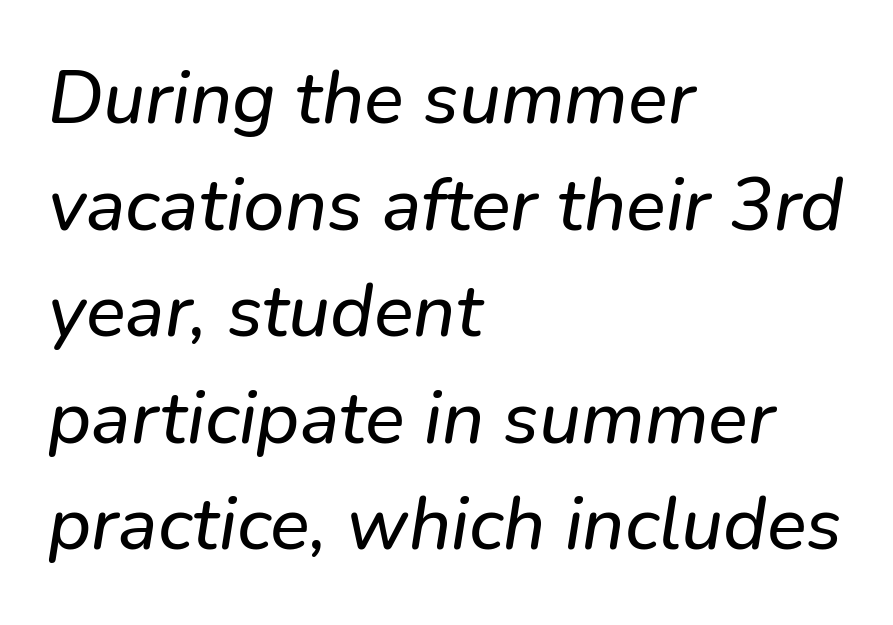
The passage shown is typeset with a sans-serif family. Spacing verdict: proportional, widths tailored to each character. Does the leading feel generous? No, just average. No word sits above an underline. The letterforms sit shoulder to shoulder at normal distance.
